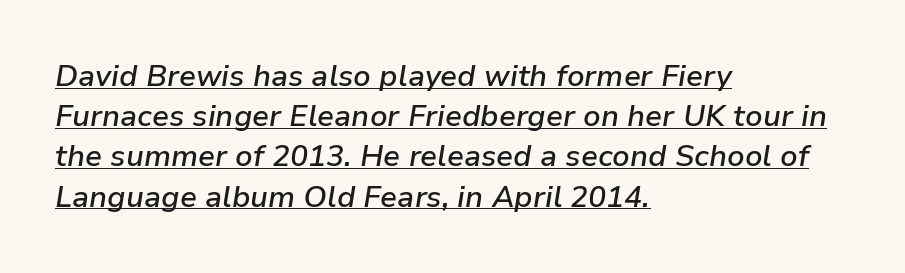
Q: Is the text bold? A: Semi-bold.
Q: Is the text italic (slanted)? A: Yes, it leans right by about 9 degrees.
Q: Is the text underlined? A: Yes.
Q: How is the paragraph aligned? A: Left-aligned.
Q: Is the spacing between letters normal or unusually wide? A: Normal.
Q: Is the spacing between lines tight, normal or loose? A: Normal.
Q: Width (condensed, normal, or wide)? A: Normal.
Q: Stroke contrast? A: Low.
Q: x-height? A: Medium.
Q: Monospaced? A: No.
